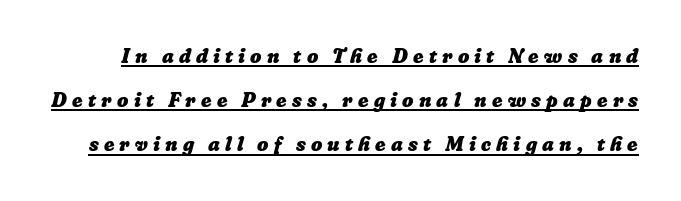
{"bold": "yes", "underline": "yes", "line_spacing": "loose", "line_spacing_ratio": 2.21, "letter_spacing": "wide", "letter_spacing_em": 0.26, "glyph_px": 20}
